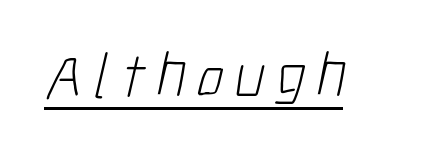
The image shows 65 px light, condensed sans-serif type; set underlined; low stroke contrast and a medium x-height.
